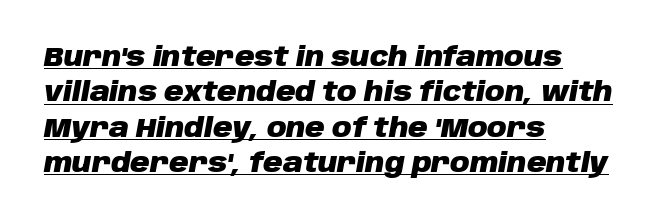
Q: Is the text bold? A: Yes.
Q: Is the text italic (slanted)? A: Yes, it leans right by about 10 degrees.
Q: Is the text underlined? A: Yes.
Q: How is the paragraph aligned? A: Left-aligned.
Q: Is the spacing between letters normal or unusually wide? A: Normal.
Q: Is the spacing between lines tight, normal or loose? A: Normal.
